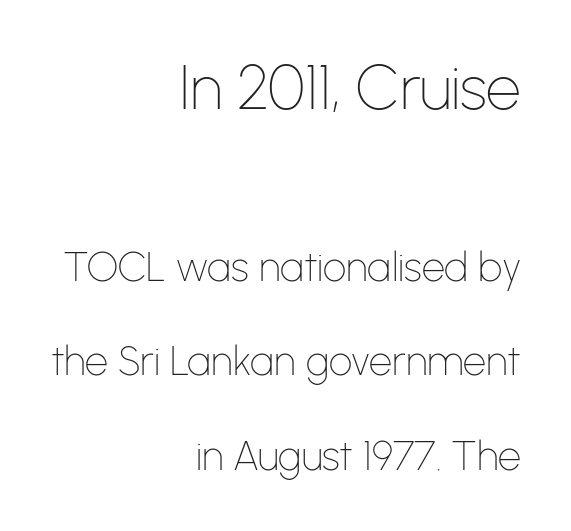
Q: Is the text bold? A: No.
Q: Is the text italic (slanted)? A: No, it is upright.
Q: Is the typeface a serif or a sans-serif typeface? A: Sans-serif.
Q: Is the text underlined? A: No.
Q: How is the paragraph aligned? A: Right-aligned.
Q: Is the spacing between letters normal or unusually wide? A: Normal.
Q: Is the spacing between lines tight, normal or loose? A: Loose.
Q: Which block of text is set in a larger size, the first (top) or the second (bottom)? A: The first (top) one.
Q: Width (condensed, normal, or wide)? A: Normal.
Q: Stroke contrast? A: Low.
Q: x-height? A: Medium.
Q: Monospaced? A: No.
